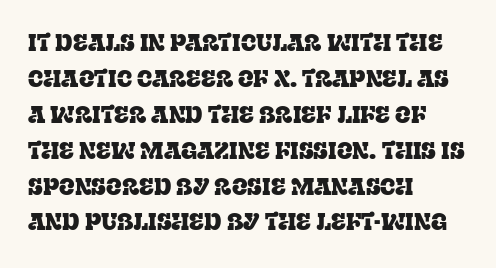
The passage shown has conventional tracking throughout. The axis of the letterforms is exactly vertical. In CSS terms this would be text-align: left. The area under the type is left untouched.
